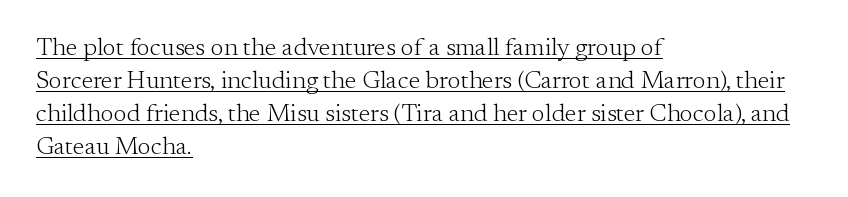
{"italic": "no", "bold": "no", "underline": "yes", "align": "left", "line_spacing": "normal", "line_spacing_ratio": 1.32, "letter_spacing": "normal", "letter_spacing_em": 0.0, "glyph_px": 25}
